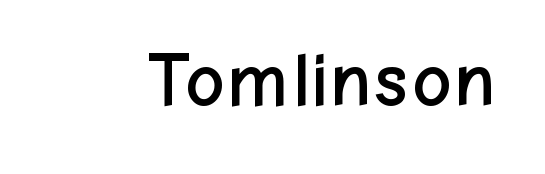
Between one letter and the next there's only the usual sliver of space. Is this a sans? Yes — the strokes have no serifs. This rendering features lettering with no underline. This is the regular roman posture of the typeface. Each letter keeps its own natural width here, so spacing adapts to shape.
